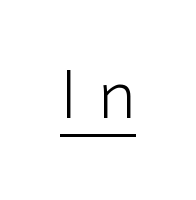
{"serif": "no", "italic": "no", "bold": "no", "weight": "light", "width": "normal", "stroke_contrast": "low", "x_height": "medium", "monospaced": "no", "underline": "yes", "letter_spacing": "wide", "letter_spacing_em": 0.28, "glyph_px": 66}
